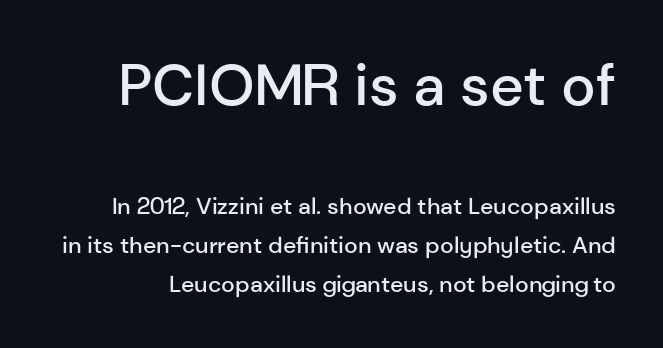
Every character sits straight up, as roman type does. Unlike a traditional serif, this face leaves its strokes unadorned. Set as a demibold, roughly 600 on the weight scale. Compared with typical paragraphs, the rows here are spaced about the same.
